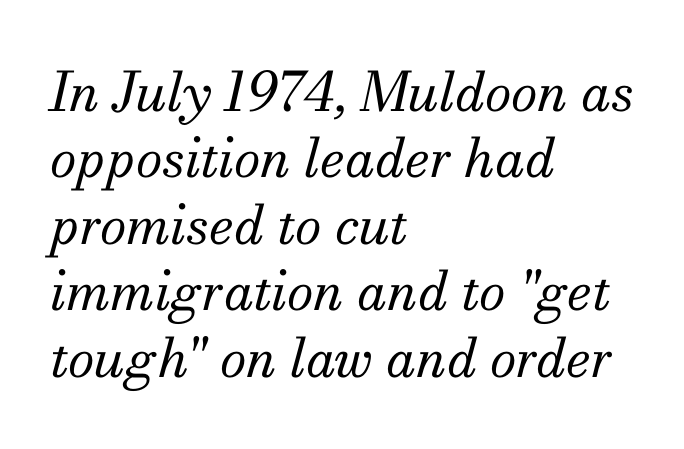
{"serif": "yes", "italic": "yes", "lean": "right", "slant_degrees": 13, "bold": "no", "weight": "regular", "width": "normal", "stroke_contrast": "medium", "x_height": "small", "monospaced": "no", "underline": "no", "align": "left", "line_spacing_ratio": 1.23, "letter_spacing": "normal", "letter_spacing_em": 0.0, "glyph_px": 54}
